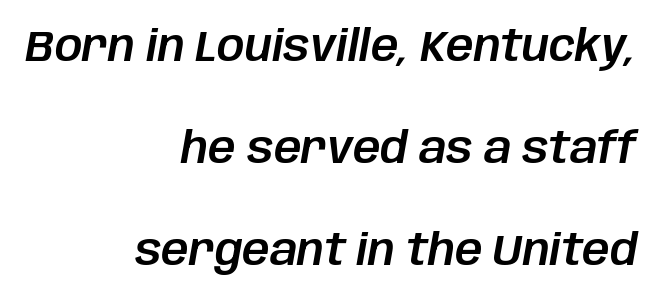
How would I describe the line gaps? Wide and relaxed. Compared with ordinary roman type, these characters are visibly tilted. Nobody touched the tracking dial on this one. These lines are set flush right with a ragged left edge.
